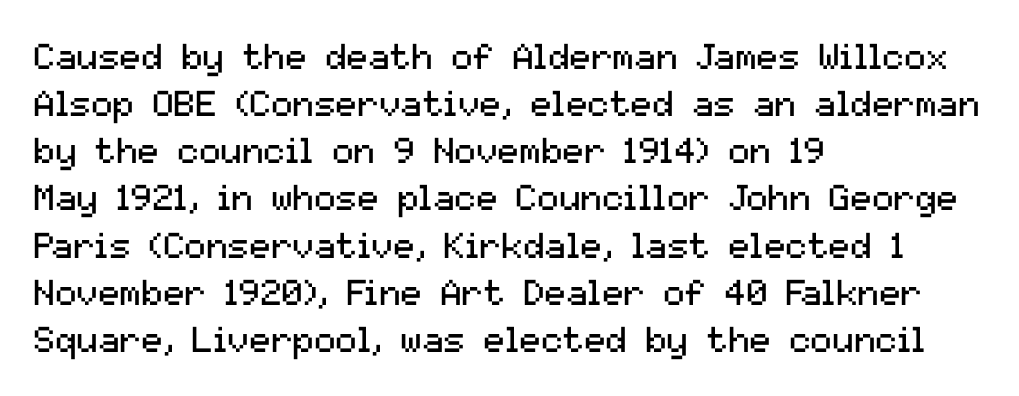
The face used here is proportionally spaced, like ordinary book or web type. Summary of weight: not heavy and not bold. Quick note: not italic, upright. The text block is weighted toward the left margin, trailing off unevenly rightward.
